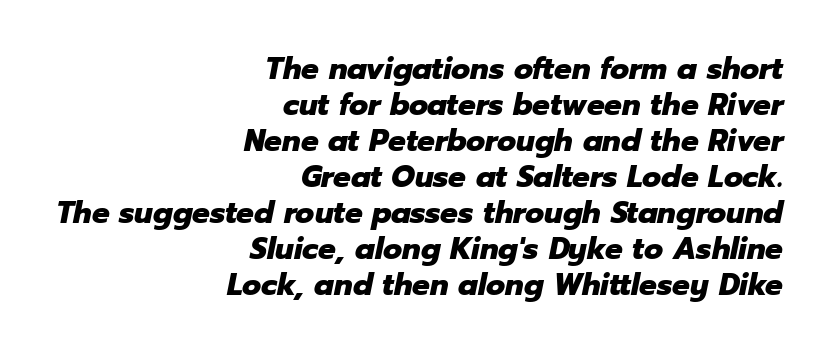
{"italic": "yes", "lean": "right", "slant_degrees": 12, "bold": "yes", "weight": "heavy", "width": "normal", "stroke_contrast": "low", "x_height": "medium", "monospaced": "no", "underline": "no", "align": "right", "line_spacing_ratio": 1.16, "letter_spacing": "normal", "letter_spacing_em": 0.0, "glyph_px": 31}
